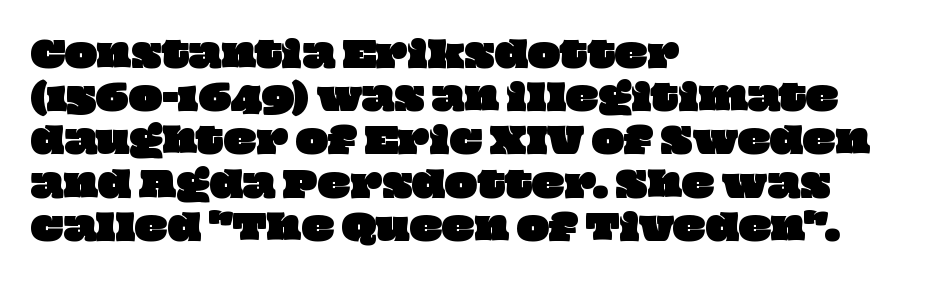
{"width": "wide", "stroke_contrast": "low", "x_height": "large", "monospaced": "no", "underline": "no", "align": "left", "line_spacing": "normal", "line_spacing_ratio": 1.27, "letter_spacing": "normal", "letter_spacing_em": 0.0, "glyph_px": 34}
